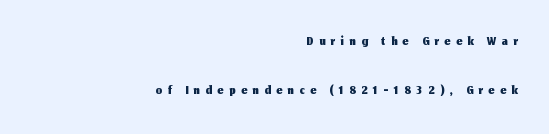
Q: Is the text italic (slanted)? A: No, it is upright.
Q: Is the text underlined? A: No.
Q: How is the paragraph aligned? A: Right-aligned.
Q: Is the spacing between letters normal or unusually wide? A: Unusually wide.
Q: Is the spacing between lines tight, normal or loose? A: Loose.
